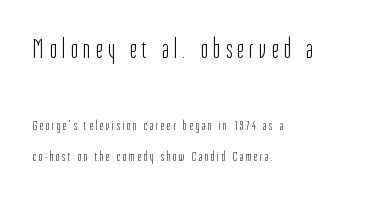
{"serif": "no", "italic": "no", "bold": "no", "weight": "light", "width": "condensed", "stroke_contrast": "low", "x_height": "medium", "monospaced": "no", "underline": "no", "align": "left", "line_spacing": "loose", "line_spacing_ratio": 2.2, "letter_spacing": "wide", "letter_spacing_em": 0.21, "larger_block": "first", "size_ratio": 2.0, "glyph_px": 28}
